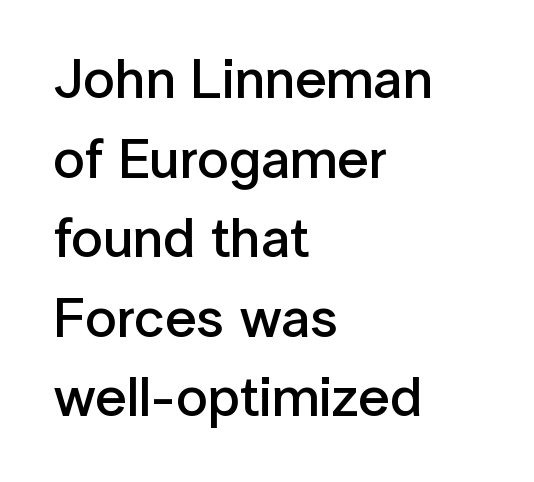
The image shows 56 px semibold sans-serif type, upright; set left-aligned, normal line spacing (1.42x), normal letter spacing, not underlined; low stroke contrast and a medium x-height.
